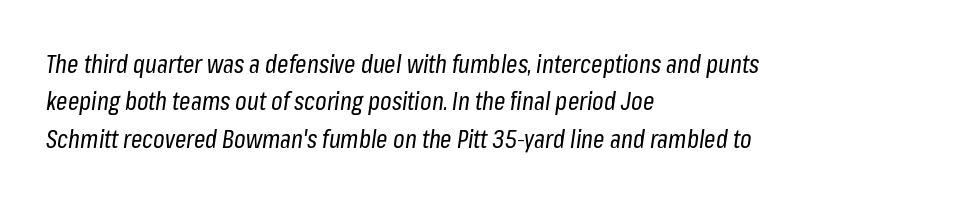
Where is the straight margin? On the left. The rendering uses a moderate line-height, typical for paragraphs. Weight class: somewhere from thin through regular. The font's italic variant was chosen for this text. Honestly, there is no underline to notice here at all. Tracking value appears to be zero — textbook default spacing.
